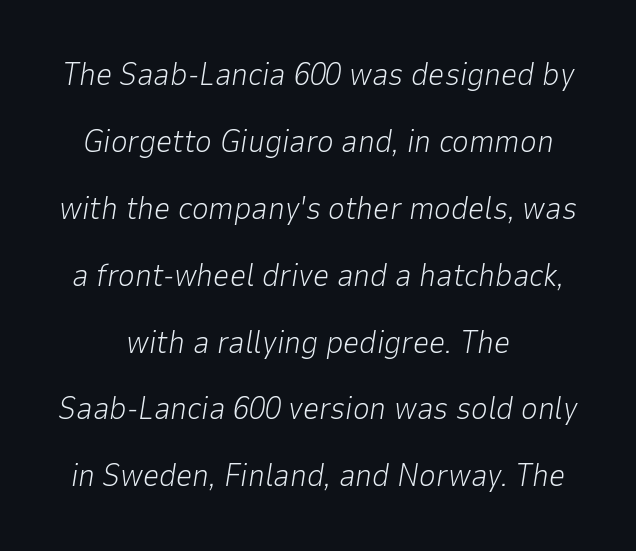
{"italic": "yes", "lean": "right", "slant_degrees": 9, "bold": "no", "weight": "light", "width": "normal", "stroke_contrast": "low", "x_height": "medium", "monospaced": "no", "underline": "no", "align": "center", "line_spacing": "loose", "line_spacing_ratio": 2.09, "letter_spacing": "normal", "letter_spacing_em": 0.0, "glyph_px": 32}
